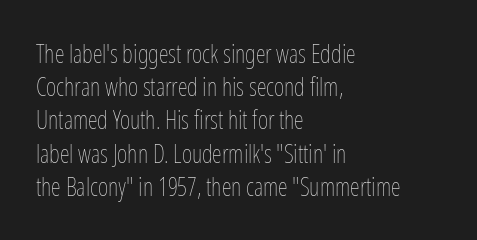
Q: Is the text bold? A: No.
Q: Is the text italic (slanted)? A: No, it is upright.
Q: Is the text underlined? A: No.
Q: How is the paragraph aligned? A: Left-aligned.
Q: Is the spacing between letters normal or unusually wide? A: Normal.
Q: Is the spacing between lines tight, normal or loose? A: Normal.
